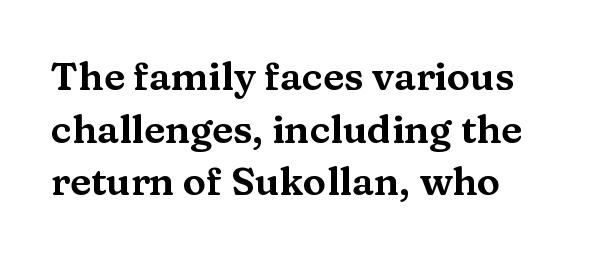
The line-height multiplier appears to be the usual default. The passage shown is typed in a proportional face where columns would drift. The space beneath each line is pristine and unruled. Check where the strokes stop: tiny serifs finish them off. Each word holds together tightly as a unit, with standard inter-letter gaps.
